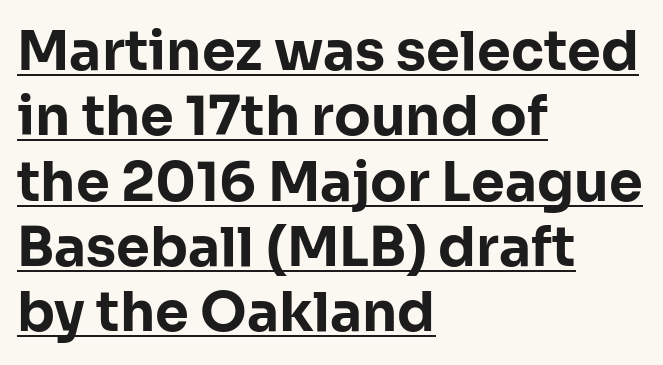
The lines are quadded left. A baseline rule has been typeset under these characters. Think of a printed novel: that variable character pitch is what you see here. Every stem runs plumb, perpendicular to the baseline. Heavy-handed strokes throughout: this text is bold.
